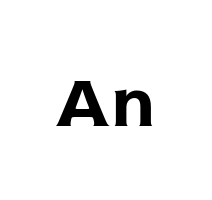
{"serif": "no", "italic": "no", "bold": "yes", "weight": "bold", "width": "normal", "stroke_contrast": "low", "x_height": "medium", "monospaced": "no", "underline": "no", "letter_spacing": "normal", "letter_spacing_em": 0.0, "glyph_px": 74}
